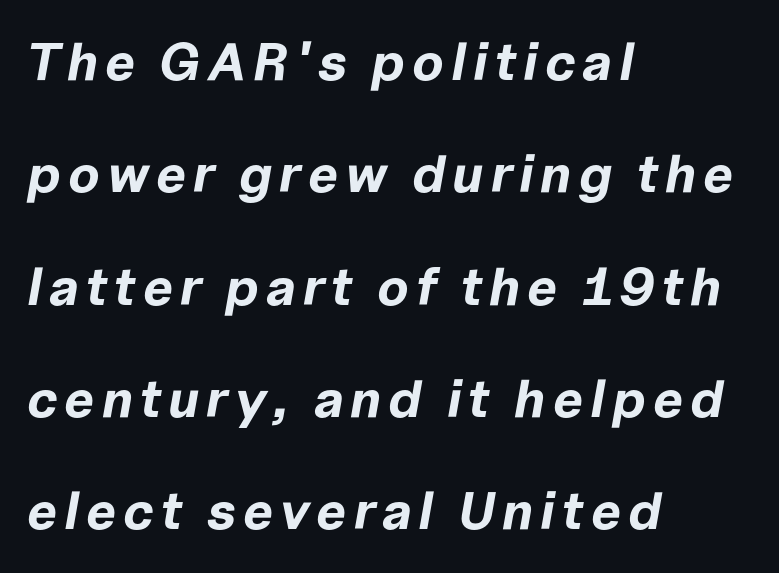
Q: Is the text bold? A: Yes.
Q: Is the text italic (slanted)? A: Yes, it leans right by about 10 degrees.
Q: Is the text underlined? A: No.
Q: How is the paragraph aligned? A: Left-aligned.
Q: Is the spacing between lines tight, normal or loose? A: Loose.
Q: Width (condensed, normal, or wide)? A: Normal.
Q: Stroke contrast? A: Low.
Q: x-height? A: Medium.
Q: Monospaced? A: No.
